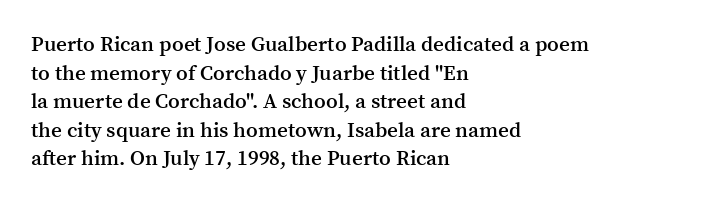
{"italic": "no", "bold": "semi", "underline": "no", "align": "left", "line_spacing": "normal", "line_spacing_ratio": 1.36, "letter_spacing": "normal", "letter_spacing_em": 0.0, "glyph_px": 21}
